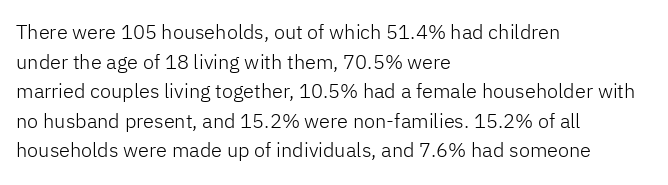
Compared with a typical body face, this is equally light or lighter still. The line texture is even and compact thanks to regular tracking. The space directly below the letters is spotless. Nope, not italic — everything's standing straight.
